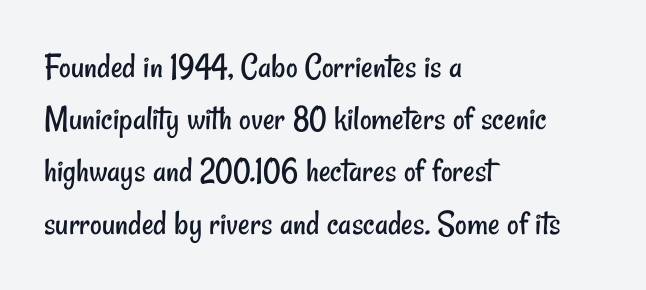
Plain, unruled lines of type. In terms of leading, this rendering sits right in the middle. The typesetter chose a ragged-right arrangement here. Stroke thickness stays within the range of a standard reading face or lighter. In terms of letterform style, serifs are entirely absent. Inter-character spacing is left at the font's built-in metrics.
